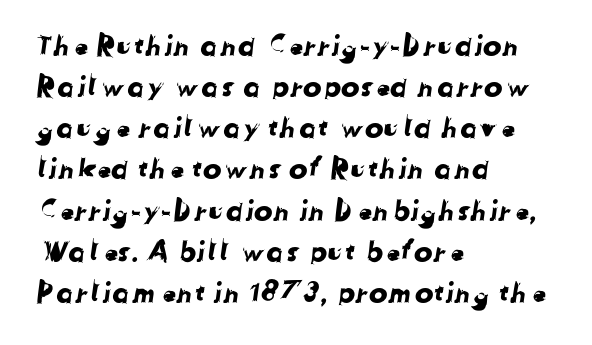
{"serif": "no", "width": "normal", "stroke_contrast": "low", "x_height": "medium", "monospaced": "no", "underline": "no", "align": "left", "line_spacing": "normal", "line_spacing_ratio": 1.47, "letter_spacing": "normal", "letter_spacing_em": 0.0, "glyph_px": 28}
